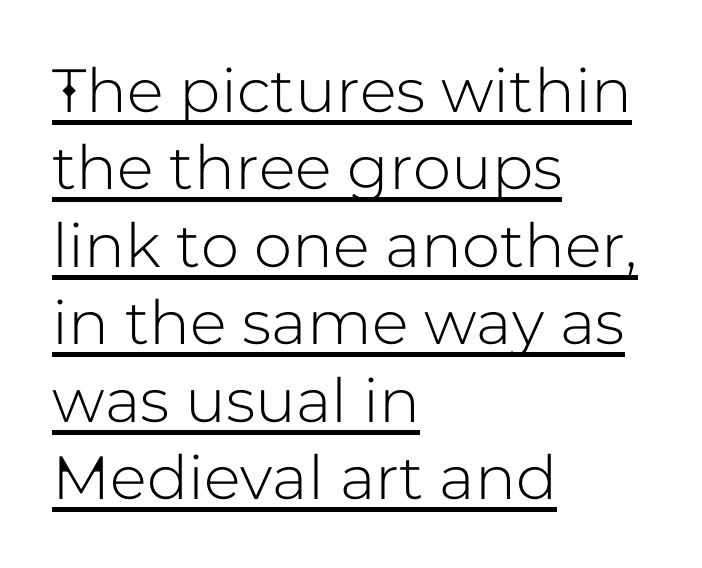
The rendering keeps characters at their native spacing. The text block is weighted toward the left margin, trailing off unevenly rightward. Designer's note — italics off, roman on. This sample has the flowing, uneven cadence of proportional lettering.
